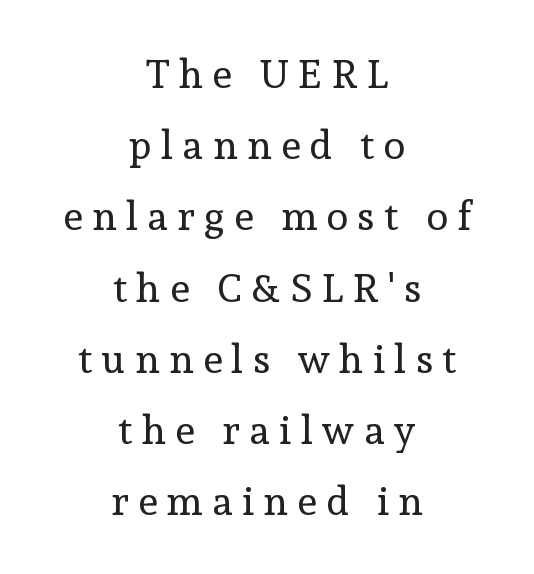
{"serif": "yes", "italic": "no", "bold": "no", "weight": "regular", "width": "normal", "x_height": "medium", "monospaced": "no", "underline": "no", "align": "center", "line_spacing_ratio": 1.78, "letter_spacing": "wide", "letter_spacing_em": 0.24, "glyph_px": 40}
